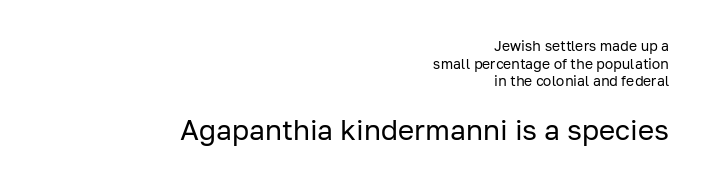
Q: Is the text bold? A: No.
Q: Is the text italic (slanted)? A: No, it is upright.
Q: Is the typeface a serif or a sans-serif typeface? A: Sans-serif.
Q: Is the text underlined? A: No.
Q: How is the paragraph aligned? A: Right-aligned.
Q: Is the spacing between letters normal or unusually wide? A: Normal.
Q: Is the spacing between lines tight, normal or loose? A: Normal.
Q: Which block of text is set in a larger size, the first (top) or the second (bottom)? A: The second (bottom) one.
Q: Width (condensed, normal, or wide)? A: Normal.
Q: Stroke contrast? A: Low.
Q: x-height? A: Medium.
Q: Monospaced? A: No.
